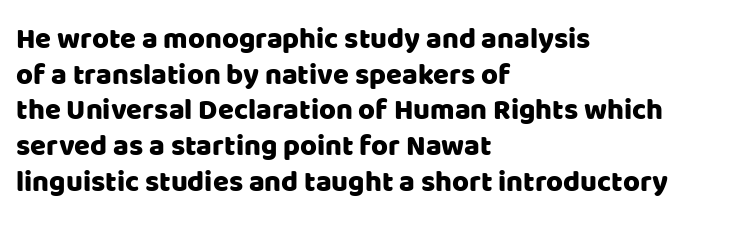
The image shows 29 px sans-serif type, upright; set left-aligned, line spacing 1.23x, normal letter spacing, not underlined; low stroke contrast and a large x-height.
